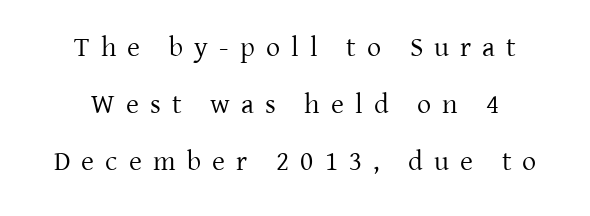
{"serif": "yes", "italic": "no", "bold": "no", "weight": "regular", "width": "normal", "stroke_contrast": "low", "x_height": "medium", "monospaced": "no", "underline": "no", "line_spacing": "loose", "line_spacing_ratio": 2.04, "letter_spacing": "wide", "letter_spacing_em": 0.4, "glyph_px": 28}
